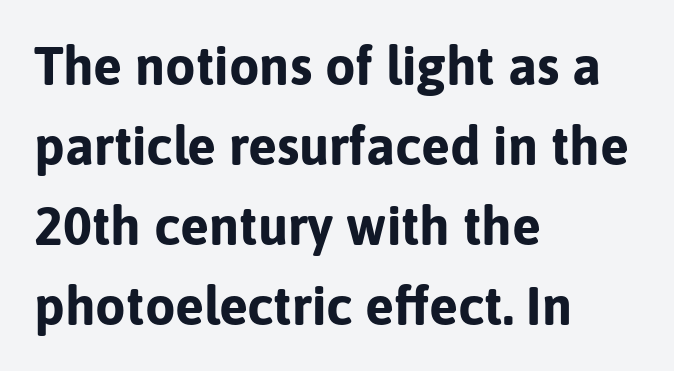
Q: Is the text bold? A: Yes.
Q: Is the text italic (slanted)? A: No, it is upright.
Q: Is the typeface a serif or a sans-serif typeface? A: Sans-serif.
Q: Is the text underlined? A: No.
Q: How is the paragraph aligned? A: Left-aligned.
Q: Is the spacing between letters normal or unusually wide? A: Normal.
Q: Is the spacing between lines tight, normal or loose? A: Normal.
Q: Width (condensed, normal, or wide)? A: Normal.
Q: Stroke contrast? A: Low.
Q: x-height? A: Medium.
Q: Monospaced? A: No.
